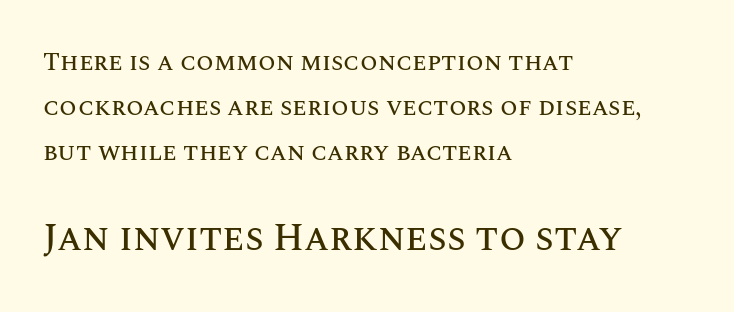
Q: Is the text italic (slanted)? A: No, it is upright.
Q: Is the text underlined? A: No.
Q: How is the paragraph aligned? A: Left-aligned.
Q: Is the spacing between letters normal or unusually wide? A: Normal.
Q: Which block of text is set in a larger size, the first (top) or the second (bottom)? A: The second (bottom) one.
Q: Width (condensed, normal, or wide)? A: Normal.
Q: Stroke contrast? A: Medium.
Q: x-height? A: Large.
Q: Monospaced? A: No.
